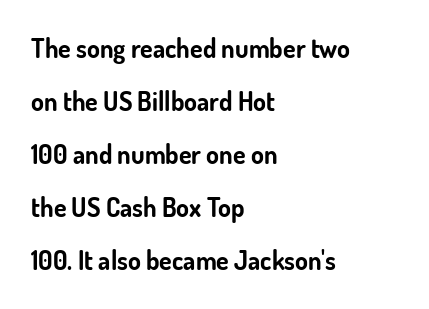
These lines keep a tight, regular rhythm from letter to letter. Each row of text sits above clean, open space. Reading down the block, your eye returns to a fixed left position each line. Style check: upright. Students, observe: this is what heavily led, spacious text looks like. The strokes are fattened all the way to bold.
